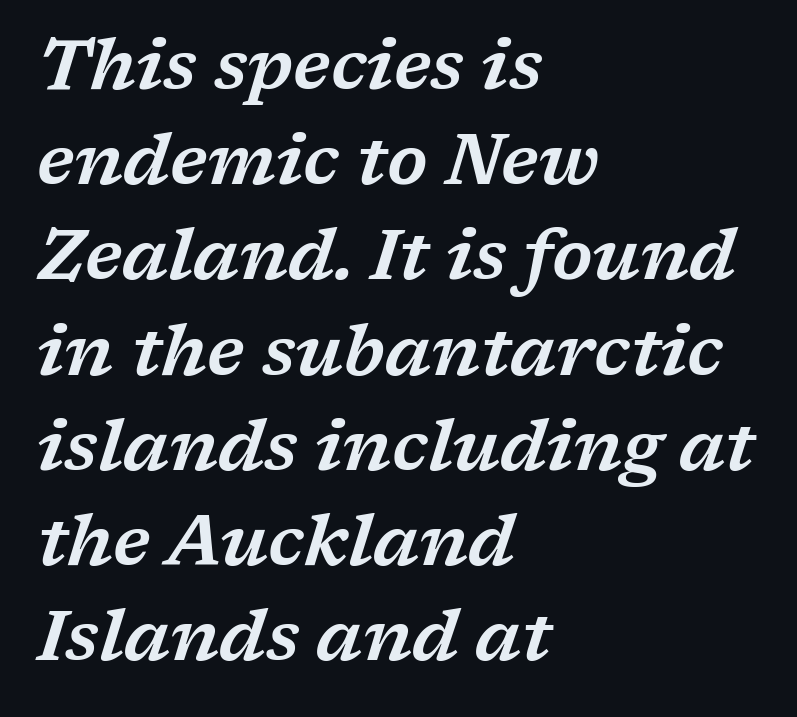
Line starts are locked; line ends wander. Glance below the letters and you will spot only blank space. The letterforms sit shoulder to shoulder at normal distance. Do the characters align in a grid? No, the font is proportional. Regular leading. The type family on display is of the serif kind.
